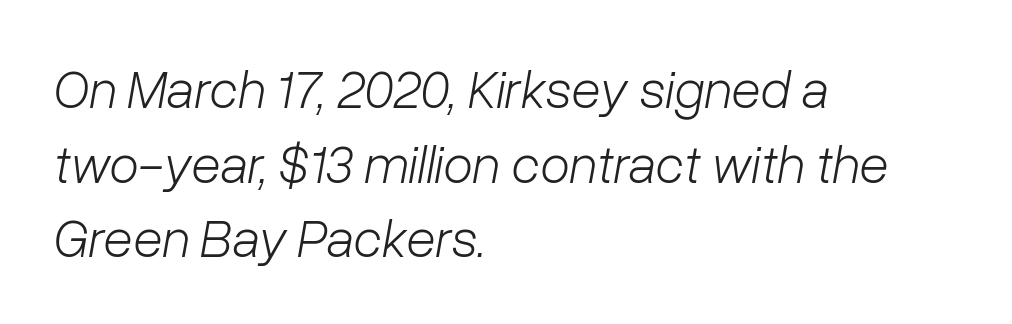
Q: Is the text bold? A: No.
Q: Is the text italic (slanted)? A: Yes, it leans right by about 10 degrees.
Q: Is the text underlined? A: No.
Q: How is the paragraph aligned? A: Left-aligned.
Q: Is the spacing between letters normal or unusually wide? A: Normal.
Q: Is the spacing between lines tight, normal or loose? A: Normal.
Q: Width (condensed, normal, or wide)? A: Normal.
Q: Stroke contrast? A: Low.
Q: x-height? A: Medium.
Q: Monospaced? A: No.
